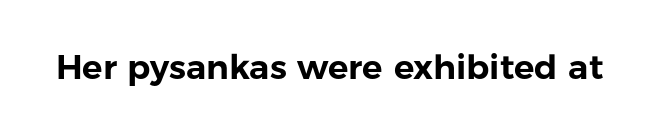
{"serif": "no", "italic": "no", "width": "normal", "stroke_contrast": "low", "x_height": "medium", "monospaced": "no", "underline": "no", "letter_spacing": "normal", "letter_spacing_em": 0.0, "glyph_px": 34}
